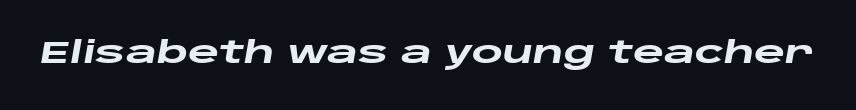
{"italic": "yes", "lean": "right", "slant_degrees": 10, "bold": "yes", "weight": "heavy", "width": "wide", "stroke_contrast": "low", "x_height": "large", "monospaced": "no", "underline": "no", "letter_spacing": "normal", "letter_spacing_em": 0.0, "glyph_px": 30}
